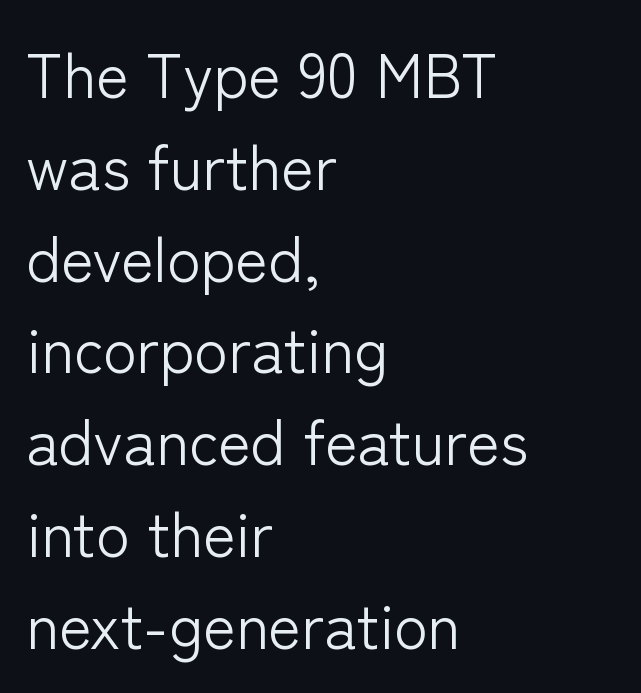
The letters advance in unequal steps, a hallmark of proportional type. This sample uses plain, unmodified letter spacing. Bare-footed words on every line. The text block is weighted toward the left margin, trailing off unevenly rightward. Nothing sits at the stroke ends, so this counts as sans-serif. This reads as an unemphasized weight, regular at the heaviest.
